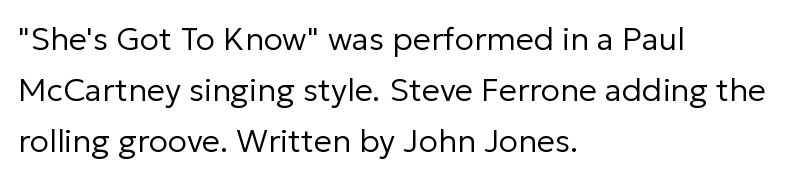
Q: Is the text bold? A: No.
Q: Is the text italic (slanted)? A: No, it is upright.
Q: Is the typeface a serif or a sans-serif typeface? A: Sans-serif.
Q: Is the text underlined? A: No.
Q: How is the paragraph aligned? A: Left-aligned.
Q: Is the spacing between letters normal or unusually wide? A: Normal.
Q: Is the spacing between lines tight, normal or loose? A: Normal.
Q: Width (condensed, normal, or wide)? A: Normal.
Q: Stroke contrast? A: Low.
Q: x-height? A: Medium.
Q: Monospaced? A: No.
